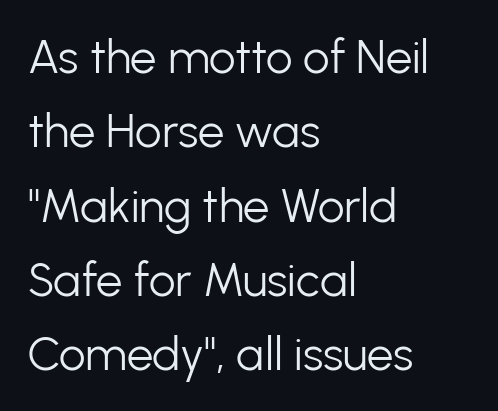
The font family rendered here belongs to the sans-serif group. Counters stay open thanks to moderate or lighter strokes. The typography opts for an upright posture over an oblique one. Spacing verdict: proportional, widths tailored to each character.
